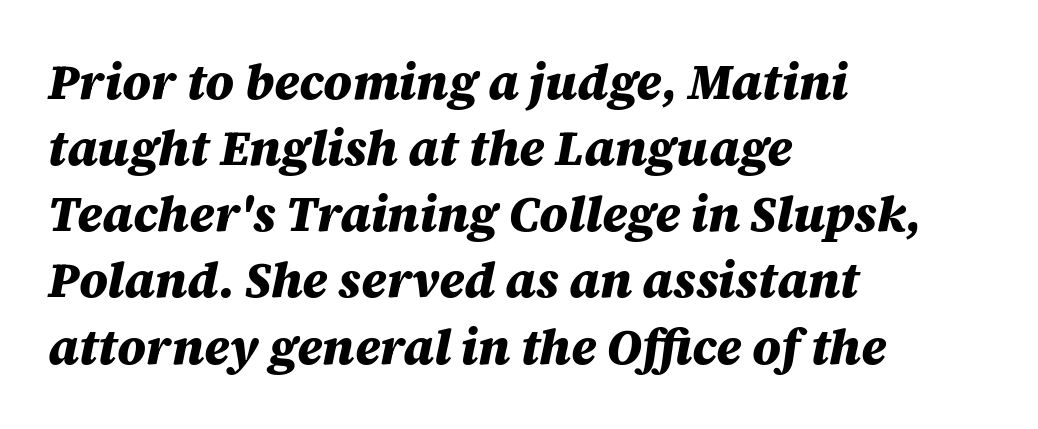
Does the copy run flush right? No — it runs flush left. The lines sit at an ordinary, default distance from one another. The letters are slanted; this is an italic face. Heft: maximum for text — a bold. Is this a fixed-width face? No — the glyphs have proportional, varying widths.
